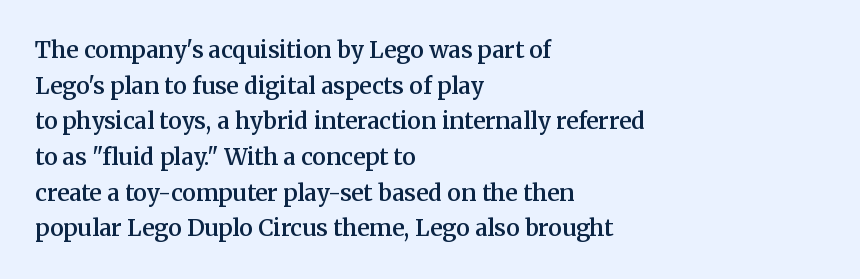
The image shows 23 px text type, upright; set left-aligned, normal line spacing (1.55x), normal letter spacing, not underlined.
